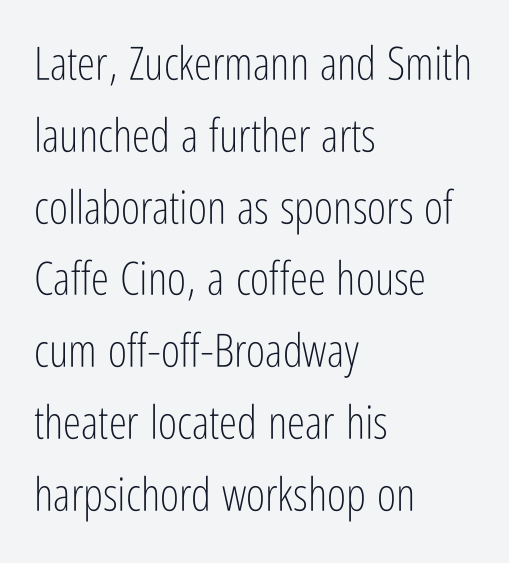
{"serif": "no", "italic": "no", "bold": "no", "weight": "light", "width": "condensed", "stroke_contrast": "low", "x_height": "medium", "monospaced": "no", "underline": "no", "align": "left", "line_spacing": "normal", "line_spacing_ratio": 1.56, "letter_spacing": "normal", "letter_spacing_em": 0.0, "glyph_px": 46}
